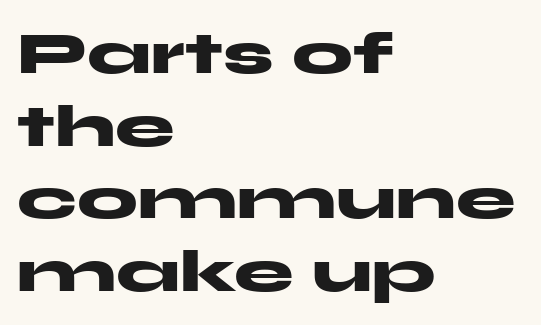
{"serif": "no", "italic": "no", "bold": "yes", "weight": "heavy", "width": "wide", "stroke_contrast": "medium", "x_height": "medium", "monospaced": "no", "underline": "no", "align": "left", "line_spacing_ratio": 1.21, "letter_spacing": "normal", "letter_spacing_em": 0.0, "glyph_px": 60}
